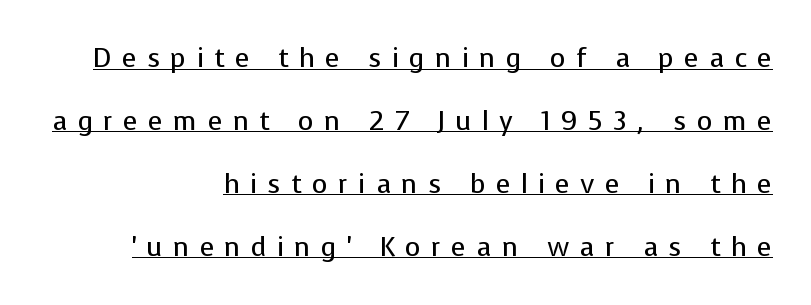
Short and long lines alike share a common ending point at right. In designer terms, the underline attribute is active on this setting. No extra ink here — the face is not bold. The font's upright variant was chosen for this text. Observe the wide spacing: letters keep a clear distance from each other. The space between consecutive lines is lavish.
